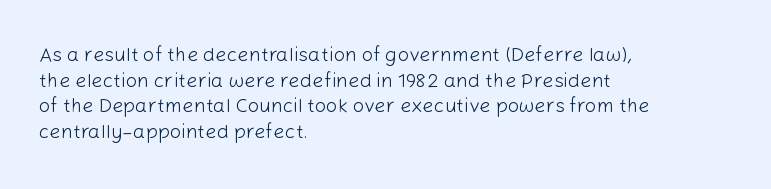
Q: Is the text bold? A: No.
Q: Is the text italic (slanted)? A: No, it is upright.
Q: Is the text underlined? A: No.
Q: How is the paragraph aligned? A: Left-aligned.
Q: Is the spacing between letters normal or unusually wide? A: Normal.
Q: Is the spacing between lines tight, normal or loose? A: Normal.
